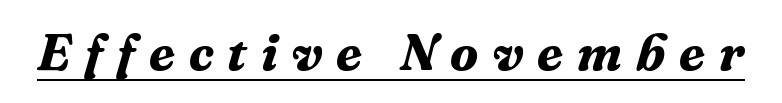
The image shows 52 px bold serif type, italic (leaning right); set unusually wide letter spacing (+0.27 em), underlined; medium stroke contrast and a medium x-height.
